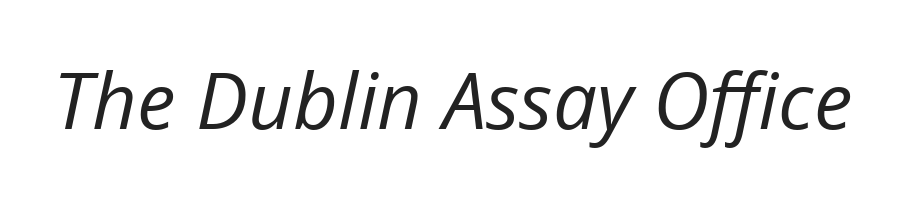
Q: Is the text bold? A: No.
Q: Is the text italic (slanted)? A: Yes, it leans right by about 12 degrees.
Q: Is the text underlined? A: No.
Q: Is the spacing between letters normal or unusually wide? A: Normal.
Q: Width (condensed, normal, or wide)? A: Normal.
Q: Stroke contrast? A: Low.
Q: x-height? A: Medium.
Q: Monospaced? A: No.
